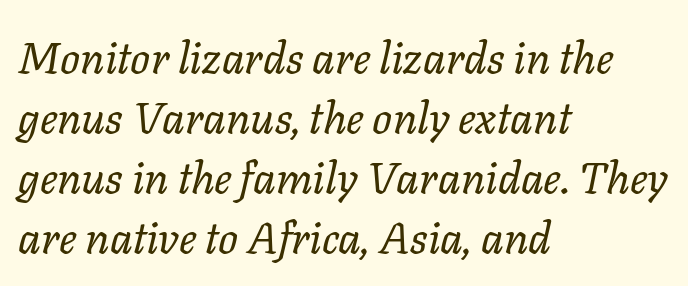
{"italic": "yes", "lean": "right", "slant_degrees": 11, "bold": "no", "weight": "regular", "width": "normal", "stroke_contrast": "low", "x_height": "medium", "monospaced": "no", "underline": "no", "align": "left", "line_spacing": "normal", "line_spacing_ratio": 1.36, "letter_spacing": "normal", "letter_spacing_em": 0.0, "glyph_px": 44}
